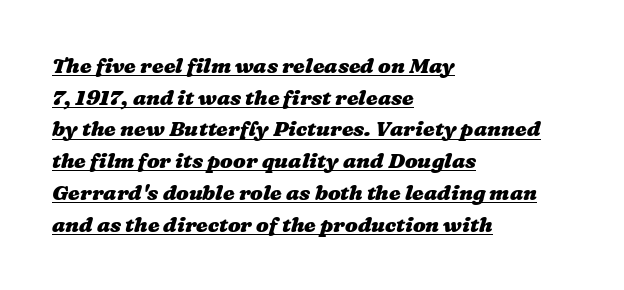
Q: Is the text bold? A: Yes.
Q: Is the text underlined? A: Yes.
Q: How is the paragraph aligned? A: Left-aligned.
Q: Is the spacing between letters normal or unusually wide? A: Normal.
Q: Is the spacing between lines tight, normal or loose? A: Normal.
